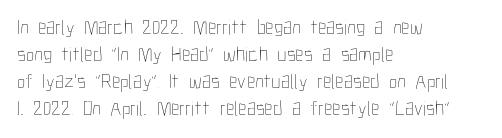
Q: Is the text bold? A: No.
Q: Is the text italic (slanted)? A: No, it is upright.
Q: Is the text underlined? A: No.
Q: How is the paragraph aligned? A: Left-aligned.
Q: Is the spacing between letters normal or unusually wide? A: Normal.
Q: Is the spacing between lines tight, normal or loose? A: Normal.
